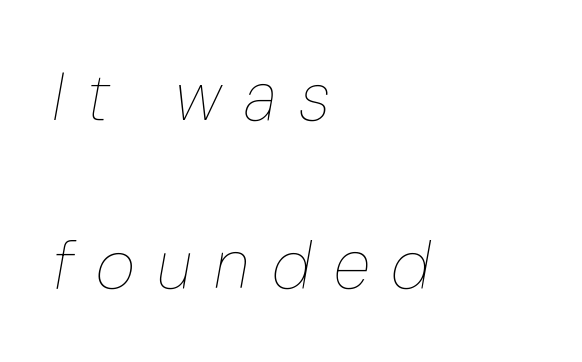
{"italic": "yes", "lean": "right", "slant_degrees": 10, "bold": "no", "weight": "thin", "width": "condensed", "stroke_contrast": "low", "x_height": "medium", "monospaced": "no", "underline": "no", "align": "left", "line_spacing": "loose", "line_spacing_ratio": 2.47, "letter_spacing": "wide", "letter_spacing_em": 0.33, "glyph_px": 68}
